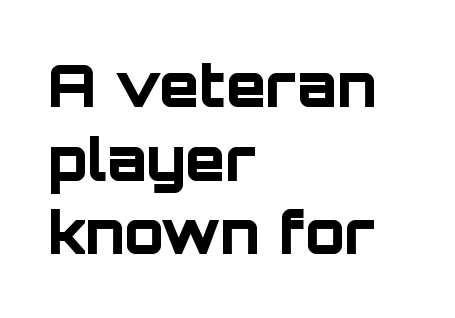
Q: Is the text bold? A: Yes.
Q: Is the text italic (slanted)? A: No, it is upright.
Q: Is the typeface a serif or a sans-serif typeface? A: Sans-serif.
Q: Is the text underlined? A: No.
Q: How is the paragraph aligned? A: Left-aligned.
Q: Is the spacing between letters normal or unusually wide? A: Normal.
Q: Is the spacing between lines tight, normal or loose? A: Normal.
Q: Width (condensed, normal, or wide)? A: Normal.
Q: Stroke contrast? A: Low.
Q: x-height? A: Large.
Q: Monospaced? A: No.
